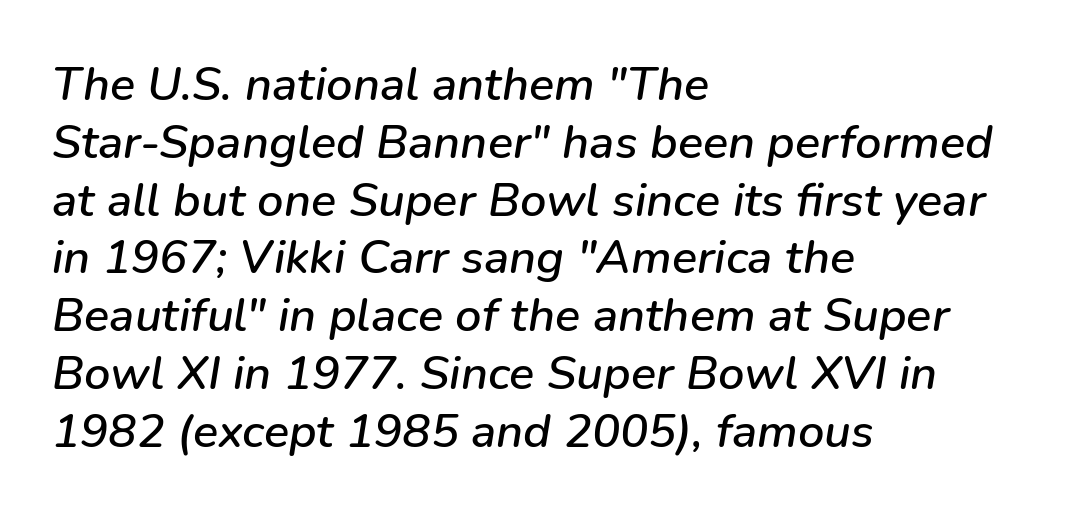
Compared with ordinary roman type, these characters are visibly tilted. The specimen omits any rule beneath the text block's lines. No extra tracking has been applied to these lines. These lines are rendered in a variable-pitch font. The lines in this sample share a left origin and differ only in where they stop.
